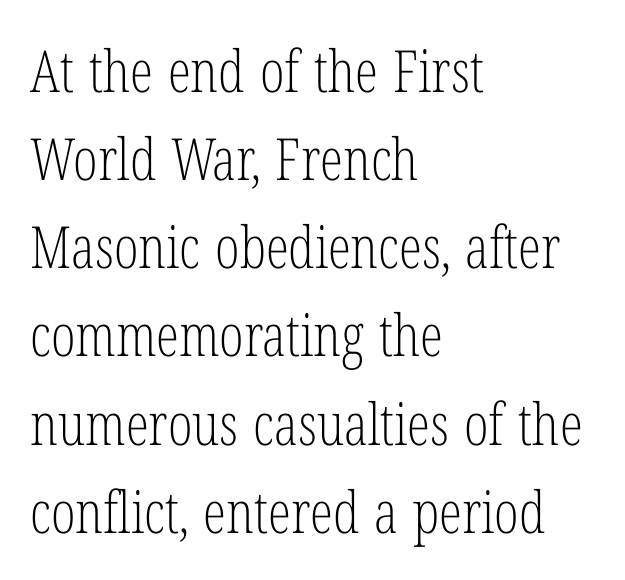
Unlike italic type, these characters show no tilt at all. Here the designer chose a conventional face with non-uniform glyph widths. This rendering employs a face with finishing strokes, i.e., a serif. In terms of letterspacing, this is plain default setting.
